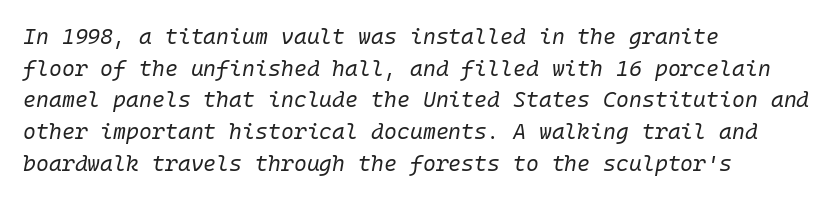
{"italic": "yes", "lean": "right", "slant_degrees": 10, "bold": "no", "underline": "no", "align": "left", "line_spacing": "normal", "line_spacing_ratio": 1.44, "letter_spacing": "normal", "letter_spacing_em": 0.0, "glyph_px": 22}
